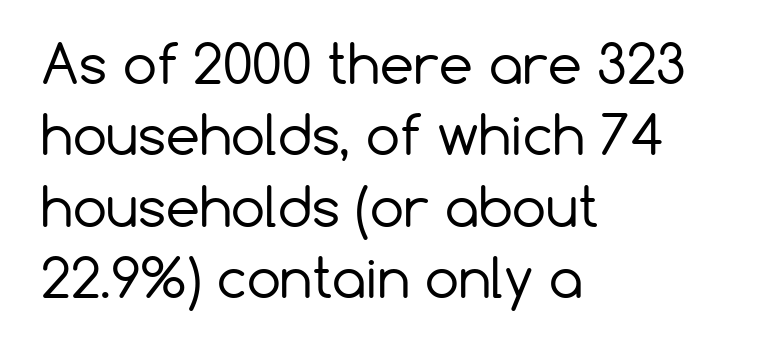
The image shows 54 px regular-weight sans-serif type, upright; set left-aligned, normal line spacing (1.32x), normal letter spacing, not underlined; low stroke contrast and a medium x-height.
